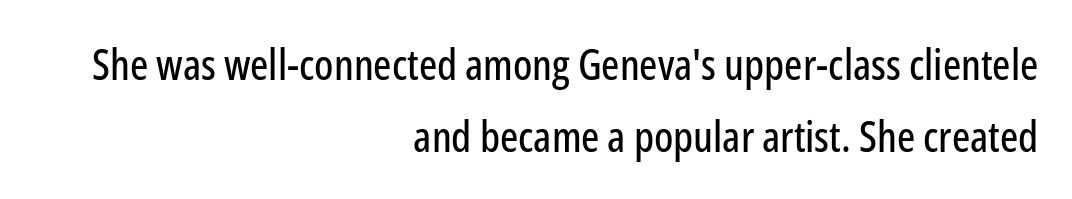
This sample has the flowing, uneven cadence of proportional lettering. The passage shown has conventional tracking throughout. One glance says typical: line gaps are just what's usual. Check under the words: just untouched page. All the whitespace from short lines collects on the left.
